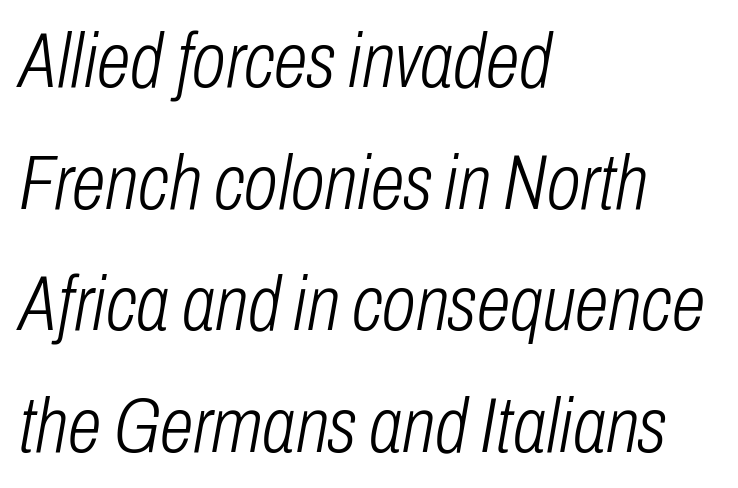
{"italic": "yes", "lean": "right", "slant_degrees": 10, "bold": "no", "weight": "light", "width": "condensed", "stroke_contrast": "low", "x_height": "medium", "monospaced": "no", "underline": "no", "align": "left", "line_spacing": "normal", "line_spacing_ratio": 1.58, "letter_spacing": "normal", "letter_spacing_em": 0.0, "glyph_px": 77}
